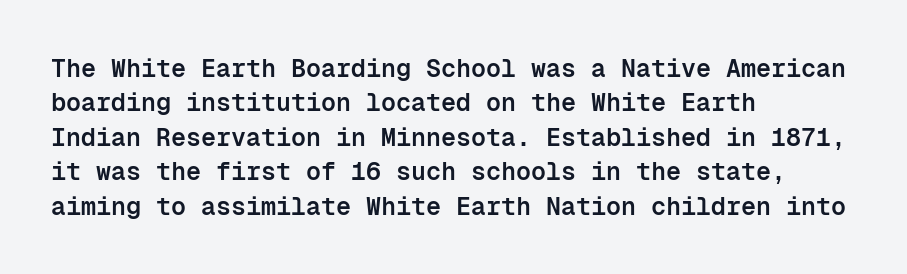
{"italic": "no", "bold": "semi", "underline": "no", "align": "left", "line_spacing": "normal", "line_spacing_ratio": 1.38, "letter_spacing": "normal", "letter_spacing_em": 0.0, "glyph_px": 25}
